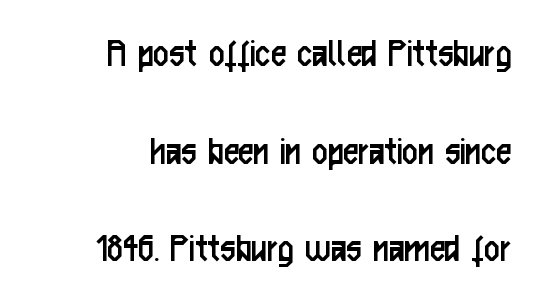
Q: Is the text bold? A: No.
Q: Is the text italic (slanted)? A: No, it is upright.
Q: Is the typeface a serif or a sans-serif typeface? A: Sans-serif.
Q: Is the text underlined? A: No.
Q: How is the paragraph aligned? A: Right-aligned.
Q: Is the spacing between letters normal or unusually wide? A: Normal.
Q: Is the spacing between lines tight, normal or loose? A: Loose.
Q: Width (condensed, normal, or wide)? A: Condensed.
Q: Stroke contrast? A: Low.
Q: x-height? A: Medium.
Q: Monospaced? A: No.
